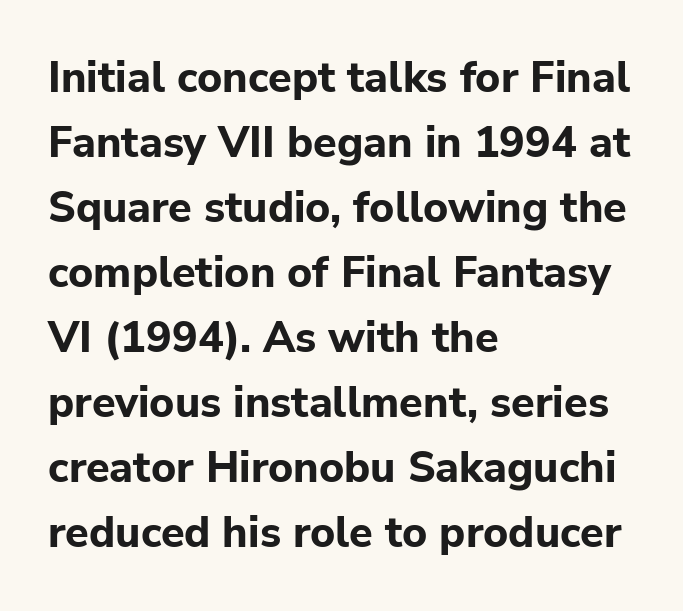
Q: Is the text bold? A: Yes.
Q: Is the text italic (slanted)? A: No, it is upright.
Q: Is the typeface a serif or a sans-serif typeface? A: Sans-serif.
Q: Is the text underlined? A: No.
Q: How is the paragraph aligned? A: Left-aligned.
Q: Is the spacing between letters normal or unusually wide? A: Normal.
Q: Is the spacing between lines tight, normal or loose? A: Normal.
Q: Width (condensed, normal, or wide)? A: Normal.
Q: Stroke contrast? A: Low.
Q: x-height? A: Medium.
Q: Monospaced? A: No.
